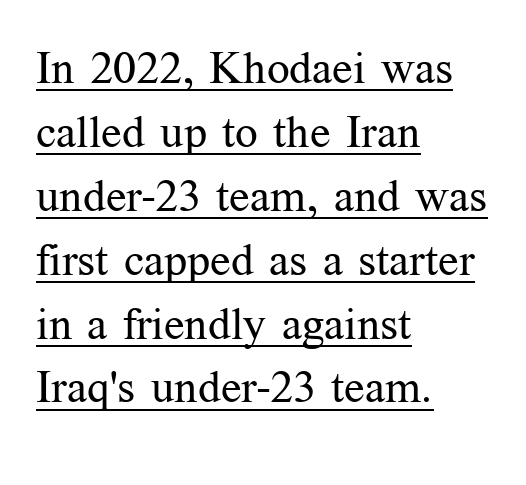
Q: Is the text bold? A: No.
Q: Is the text italic (slanted)? A: No, it is upright.
Q: Is the typeface a serif or a sans-serif typeface? A: Serif.
Q: Is the text underlined? A: Yes.
Q: How is the paragraph aligned? A: Left-aligned.
Q: Is the spacing between letters normal or unusually wide? A: Normal.
Q: Is the spacing between lines tight, normal or loose? A: Normal.
Q: Width (condensed, normal, or wide)? A: Normal.
Q: Stroke contrast? A: Medium.
Q: x-height? A: Medium.
Q: Monospaced? A: No.
